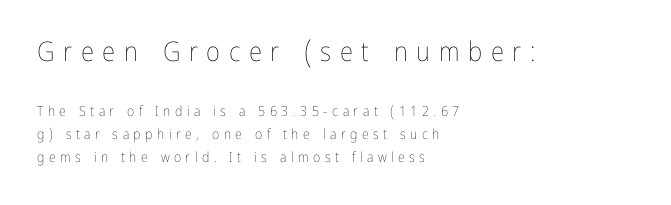
Q: Is the text bold? A: No.
Q: Is the text italic (slanted)? A: No, it is upright.
Q: Is the text underlined? A: No.
Q: How is the paragraph aligned? A: Left-aligned.
Q: Is the spacing between letters normal or unusually wide? A: Unusually wide.
Q: Is the spacing between lines tight, normal or loose? A: Normal.
Q: Which block of text is set in a larger size, the first (top) or the second (bottom)? A: The first (top) one.
